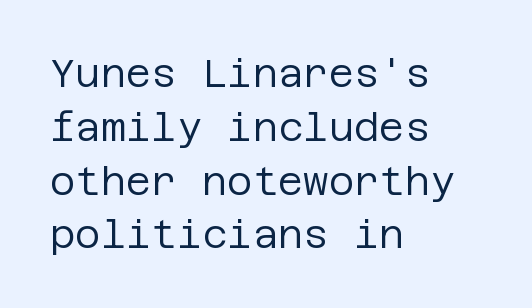
The image shows 39 px regular-weight sans-serif type, upright; set left-aligned, normal line spacing (1.38x), normal letter spacing, not underlined; low stroke contrast and a large x-height.
